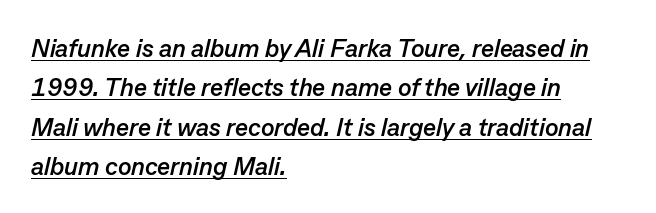
The rendering uses the underline text-decoration. Horizontally, the lines are justified to the leading edge only. A normal amount of white space separates one row of letters from the next. The strokes are fattened all the way to bold.
